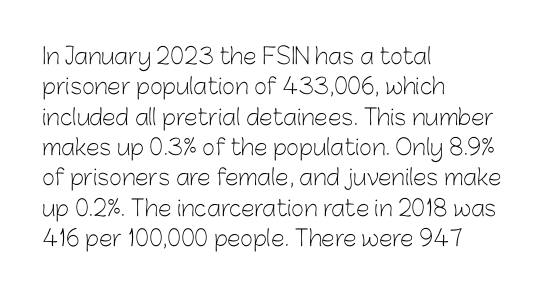
The image shows 22 px text type, upright; set left-aligned, normal line spacing (1.38x), normal letter spacing, not underlined.
